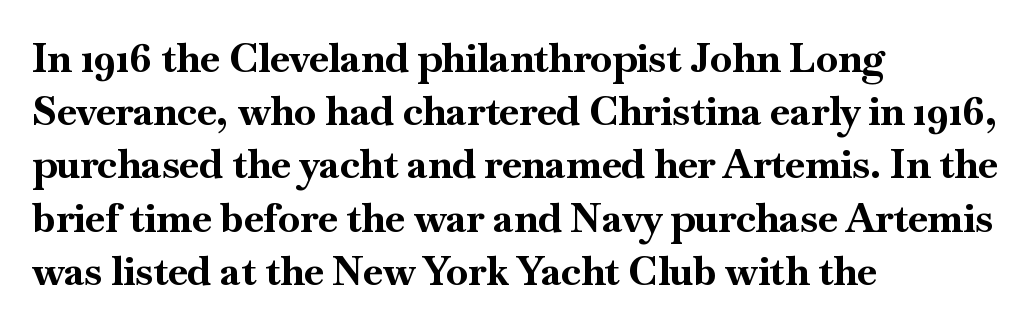
Q: Is the text bold? A: Yes.
Q: Is the text italic (slanted)? A: No, it is upright.
Q: Is the typeface a serif or a sans-serif typeface? A: Serif.
Q: Is the text underlined? A: No.
Q: How is the paragraph aligned? A: Left-aligned.
Q: Is the spacing between letters normal or unusually wide? A: Normal.
Q: Is the spacing between lines tight, normal or loose? A: Normal.
Q: Width (condensed, normal, or wide)? A: Normal.
Q: Stroke contrast? A: High.
Q: x-height? A: Small.
Q: Monospaced? A: No.
